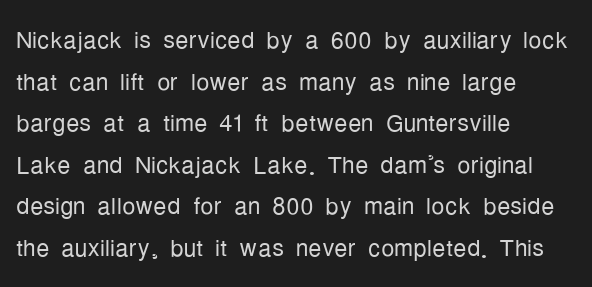
The line texture is even and compact thanks to regular tracking. Heft: none added — not bold. Varying glyph widths throughout — classic text-font behaviour. Letterform terminals end flat and unadorned throughout the passage. Casual observation: everything's shoved over to the left. These lines sit exactly where default settings would place them.
